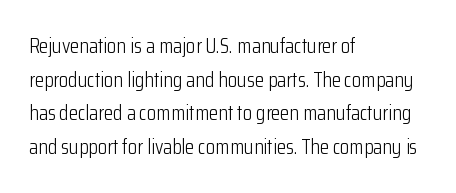
{"italic": "no", "bold": "no", "underline": "no", "align": "left", "line_spacing": "normal", "line_spacing_ratio": 1.6, "letter_spacing": "normal", "letter_spacing_em": 0.0, "glyph_px": 21}
